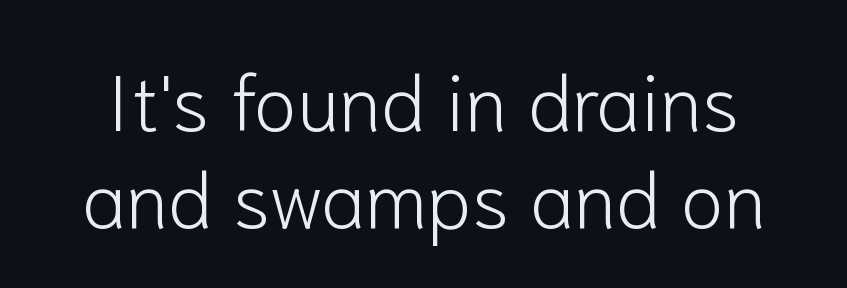
The image shows 79 px light sans-serif type, upright; set line spacing 1.23x, normal letter spacing, not underlined; low stroke contrast and a medium x-height.
